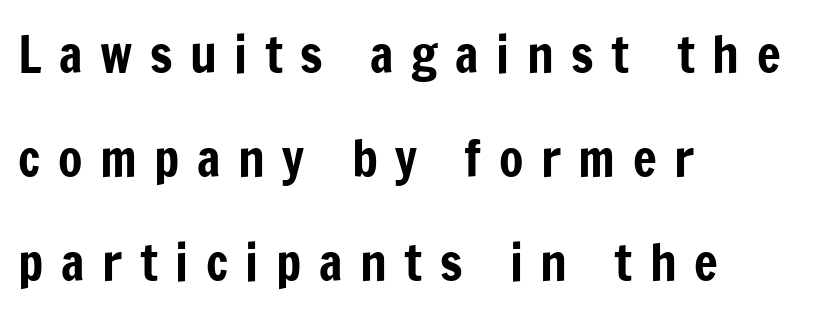
Just letters on the line, the space beneath them empty. Varying glyph widths throughout — classic text-font behaviour. Quick note: not italic, upright. Compared with typical paragraphs, the rows here are farther apart. Someone cranked the tracking dial way up on this one. The setting favours the left margin, as ordinary paragraphs usually do.
